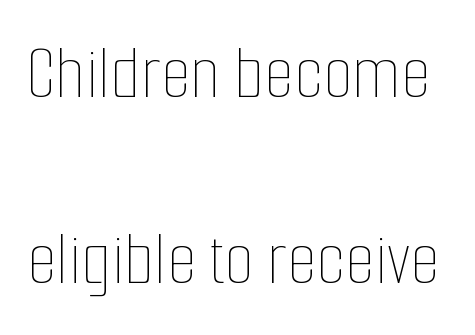
The image shows 77 px thin, condensed type, upright; set loose line spacing (2.42x), normal letter spacing, not underlined; low stroke contrast and a medium x-height.
